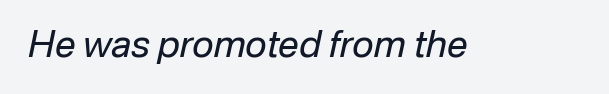
{"italic": "yes", "lean": "right", "slant_degrees": 12, "bold": "no", "weight": "regular", "width": "normal", "stroke_contrast": "low", "x_height": "medium", "monospaced": "no", "underline": "no", "letter_spacing": "normal", "letter_spacing_em": 0.0, "glyph_px": 37}
